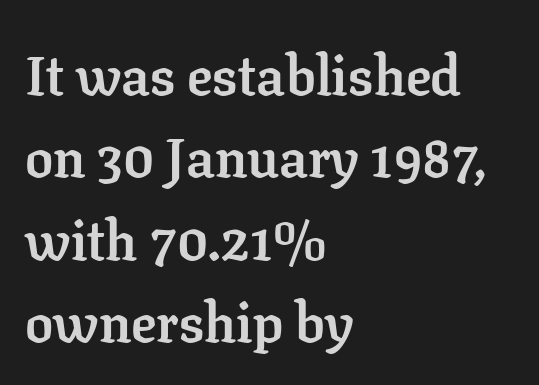
The characters display serif detailing at their extremities. This sample uses plain, unmodified letter spacing. Underlining? Definitely not there. A normal amount of white space separates one row of letters from the next. The passage shown is typed in a proportional face where columns would drift. The compositor pushed each line to the left boundary.
